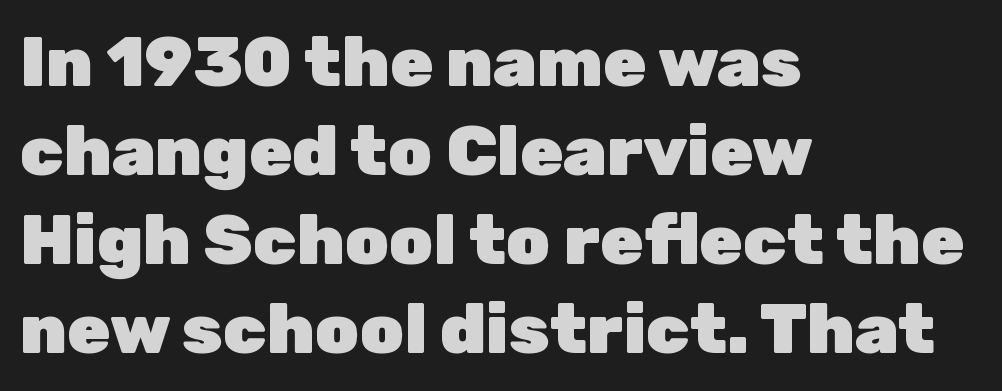
Q: Is the text bold? A: Yes.
Q: Is the text italic (slanted)? A: No, it is upright.
Q: Is the typeface a serif or a sans-serif typeface? A: Sans-serif.
Q: Is the text underlined? A: No.
Q: How is the paragraph aligned? A: Left-aligned.
Q: Is the spacing between letters normal or unusually wide? A: Normal.
Q: Is the spacing between lines tight, normal or loose? A: Normal.
Q: Width (condensed, normal, or wide)? A: Normal.
Q: Stroke contrast? A: Low.
Q: x-height? A: Medium.
Q: Monospaced? A: No.
